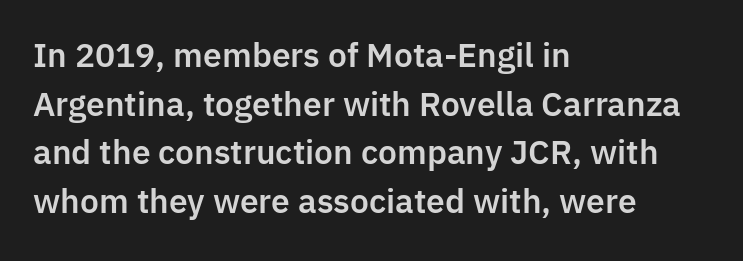
Caption: multi-line text, flush left, ragged right. The gaps between neighbouring characters are ordinary and unremarkable. Unmarked baselines from the first word to the last. The font family rendered here belongs to the sans-serif group.
